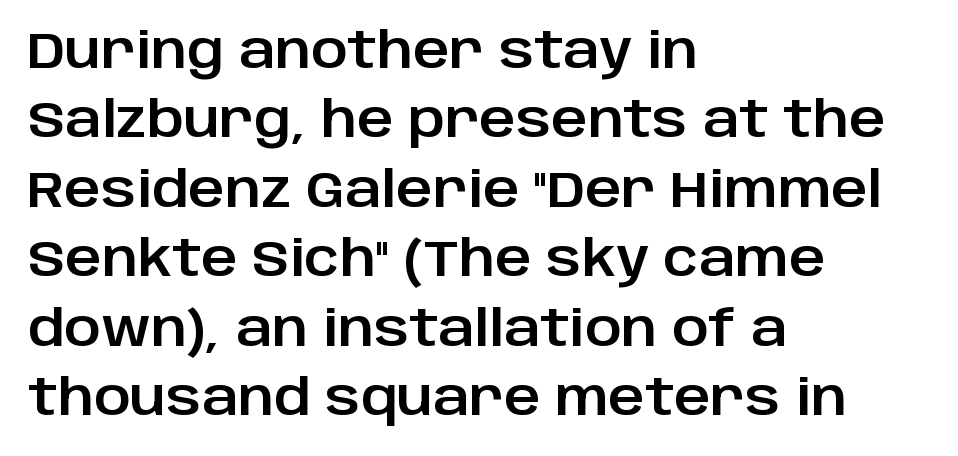
Between one letter and the next there's only the usual sliver of space. Here the designer chose a conventional face with non-uniform glyph widths. I'd call this a sans setting — the letters go barefoot. The lines sit at an ordinary, default distance from one another. Letters rest on an invisible, unmarked baseline.
